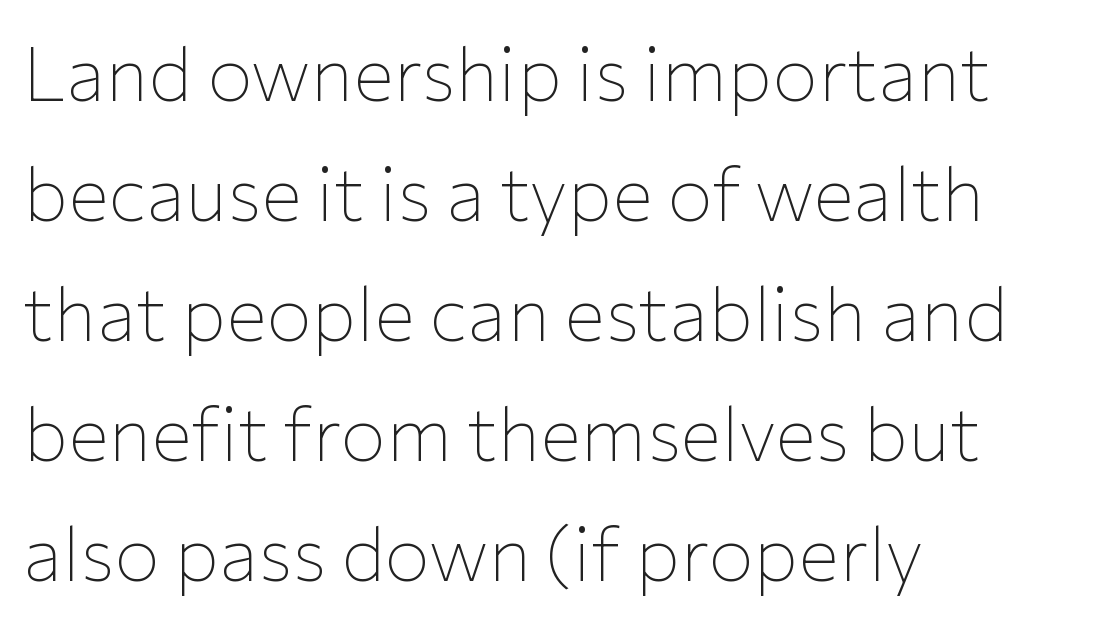
Q: Is the text bold? A: No.
Q: Is the text italic (slanted)? A: No, it is upright.
Q: Is the typeface a serif or a sans-serif typeface? A: Sans-serif.
Q: Is the text underlined? A: No.
Q: How is the paragraph aligned? A: Left-aligned.
Q: Is the spacing between letters normal or unusually wide? A: Normal.
Q: Is the spacing between lines tight, normal or loose? A: Normal.
Q: Width (condensed, normal, or wide)? A: Normal.
Q: Stroke contrast? A: Low.
Q: x-height? A: Medium.
Q: Monospaced? A: No.
